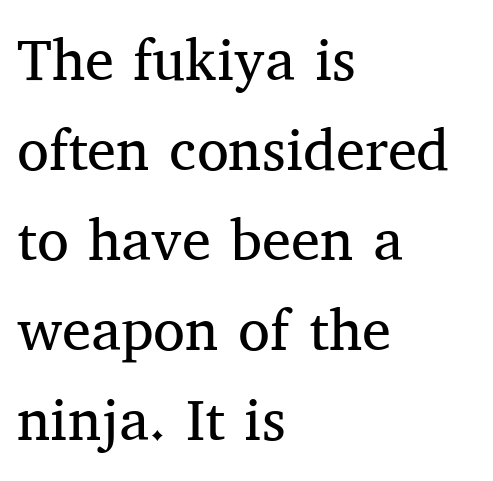
{"serif": "yes", "italic": "no", "bold": "no", "weight": "regular", "width": "normal", "stroke_contrast": "medium", "x_height": "medium", "monospaced": "no", "underline": "no", "align": "left", "line_spacing": "normal", "line_spacing_ratio": 1.55, "letter_spacing": "normal", "letter_spacing_em": 0.0, "glyph_px": 58}
